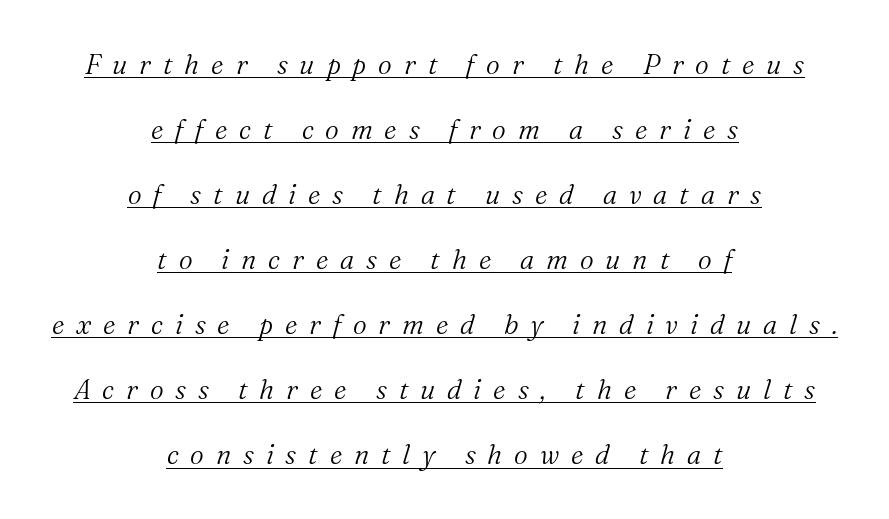
{"italic": "yes", "lean": "right", "slant_degrees": 16, "bold": "no", "underline": "yes", "align": "center", "line_spacing": "loose", "line_spacing_ratio": 2.41, "letter_spacing": "wide", "letter_spacing_em": 0.44, "glyph_px": 27}
